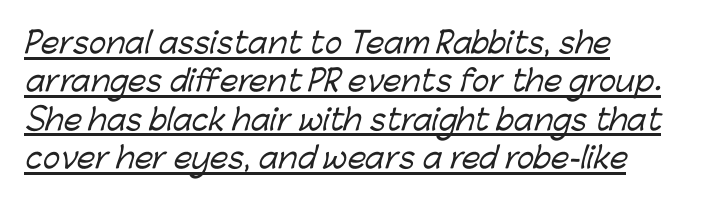
{"serif": "no", "width": "normal", "stroke_contrast": "low", "x_height": "medium", "monospaced": "no", "underline": "yes", "align": "left", "line_spacing": "normal", "line_spacing_ratio": 1.32, "letter_spacing": "normal", "letter_spacing_em": 0.0, "glyph_px": 29}
